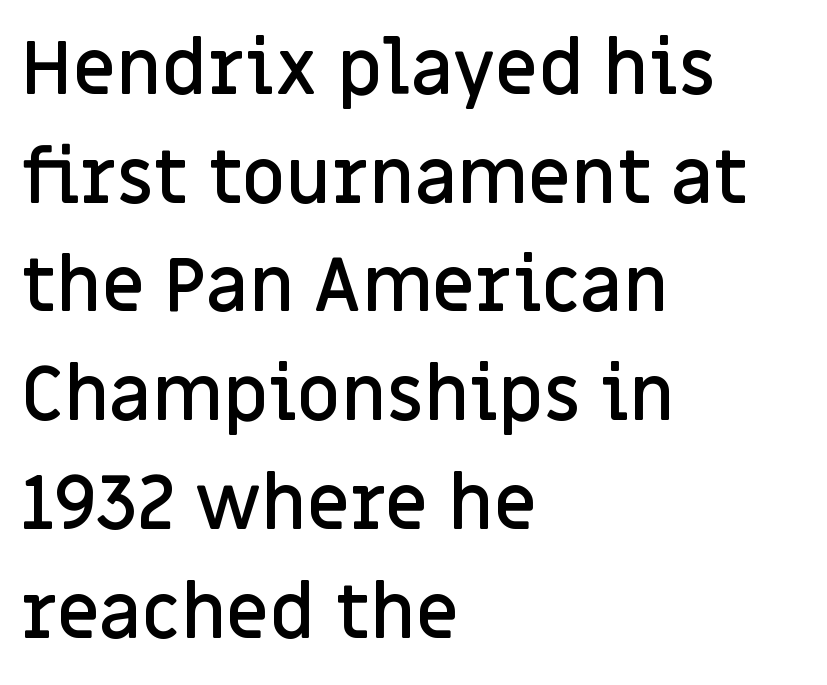
The paragraph has a hard left edge and a soft right edge. A somewhat darkened texture: the type is semibold rather than bold. Are there feet on the stems? There aren't — it's a sans. Clear beneath every line of the passage.
